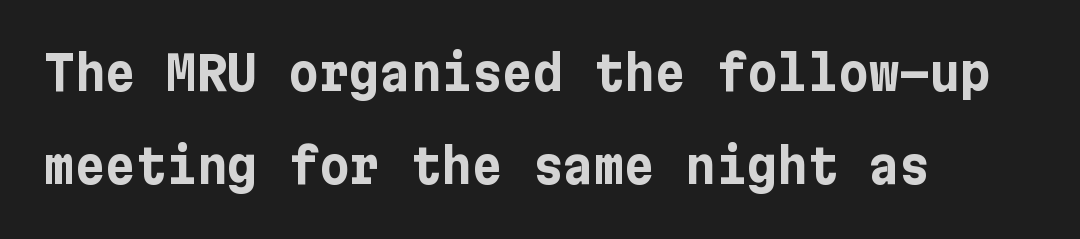
In terms of letterspacing, this is plain default setting. If you drew a ruler down the left edge, every line would touch it. In terms of letterform style, serifs are entirely absent. The leading is generous, giving the passage an open texture. Upright lettering throughout.
